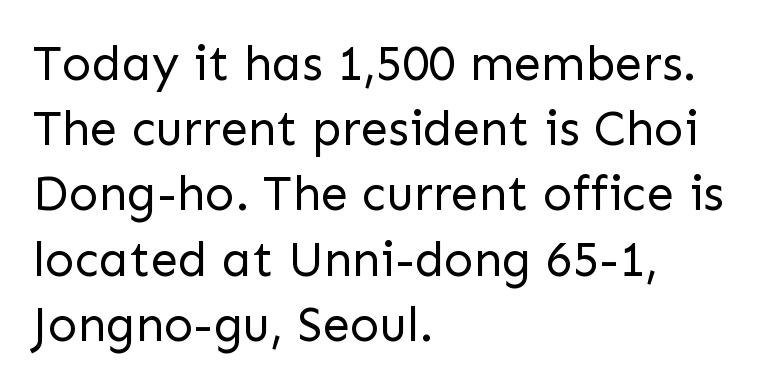
Q: Is the text bold? A: No.
Q: Is the text italic (slanted)? A: No, it is upright.
Q: Is the typeface a serif or a sans-serif typeface? A: Sans-serif.
Q: Is the text underlined? A: No.
Q: How is the paragraph aligned? A: Left-aligned.
Q: Is the spacing between letters normal or unusually wide? A: Normal.
Q: Is the spacing between lines tight, normal or loose? A: Normal.
Q: Width (condensed, normal, or wide)? A: Normal.
Q: Stroke contrast? A: Low.
Q: x-height? A: Medium.
Q: Monospaced? A: No.
